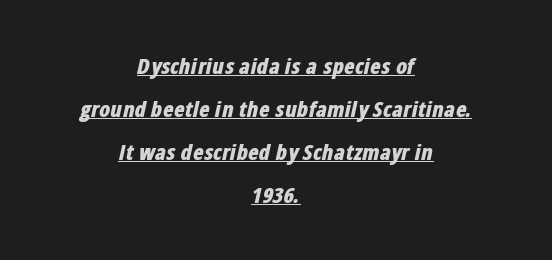
Q: Is the text bold? A: Yes.
Q: Is the text italic (slanted)? A: Yes, it leans right by about 12 degrees.
Q: Is the text underlined? A: Yes.
Q: How is the paragraph aligned? A: Centered.
Q: Is the spacing between letters normal or unusually wide? A: Normal.
Q: Is the spacing between lines tight, normal or loose? A: Loose.
